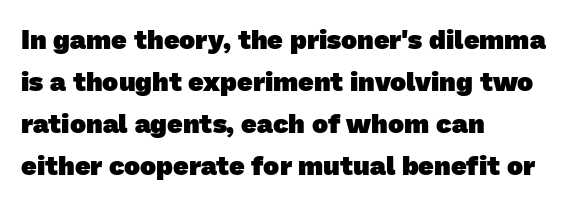
{"bold": "yes", "underline": "no", "align": "left", "line_spacing": "normal", "line_spacing_ratio": 1.56, "letter_spacing": "normal", "letter_spacing_em": 0.0, "glyph_px": 27}
